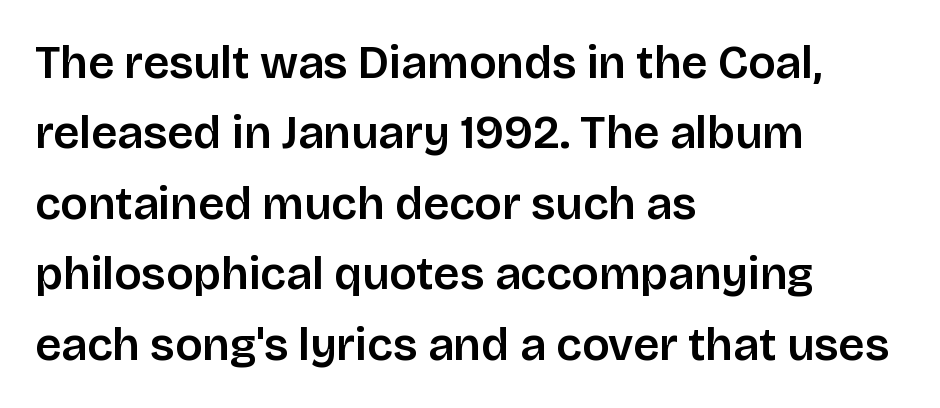
Descenders are the only things crossing below the line. Quick note: interline space is typical. Nope, not italic — everything's standing straight. In terms of letterspacing, this is plain default setting. Compared with a centered layout, this one pins lines to the left instead.
